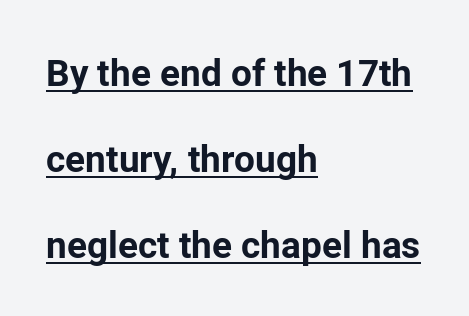
Quick note: underline on. The passage shown has conventional tracking throughout. Here the designer chose a conventional face with non-uniform glyph widths. The axis of the letterforms is exactly vertical. These lines stand farther apart than default settings would place them.
